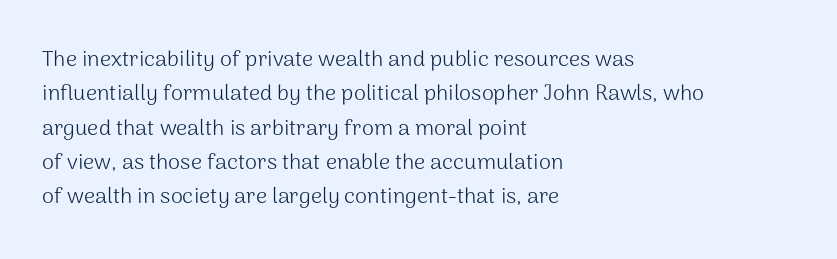
{"italic": "no", "bold": "no", "underline": "no", "align": "left", "line_spacing": "normal", "line_spacing_ratio": 1.56, "letter_spacing": "normal", "letter_spacing_em": 0.0, "glyph_px": 22}
